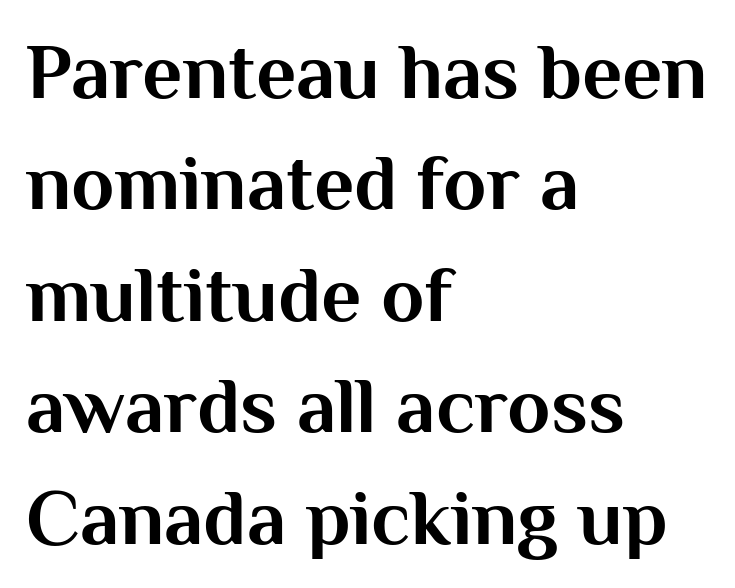
This is the regular roman posture of the typeface. You could not count columns in this text — the font is proportionally spaced. Check under the words: just untouched page. This sample uses a sans-serif face.
